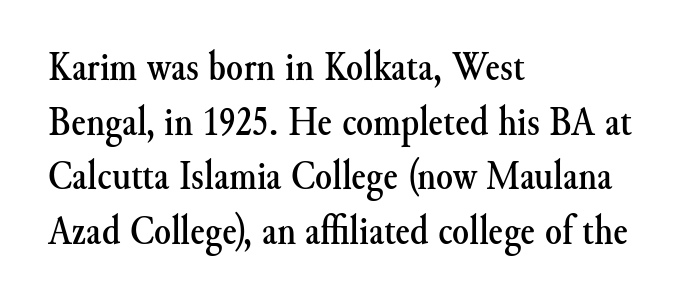
{"serif": "yes", "italic": "no", "width": "normal", "stroke_contrast": "medium", "x_height": "small", "monospaced": "no", "underline": "no", "align": "left", "line_spacing": "normal", "line_spacing_ratio": 1.27, "letter_spacing": "normal", "letter_spacing_em": 0.0, "glyph_px": 43}
